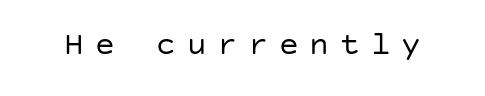
{"serif": "no", "italic": "no", "bold": "no", "weight": "regular", "width": "normal", "stroke_contrast": "low", "x_height": "large", "underline": "no", "letter_spacing": "wide", "letter_spacing_em": 0.33, "glyph_px": 33}
